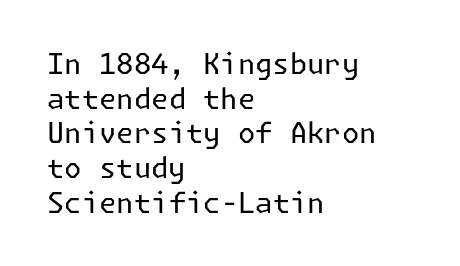
The font is comparable to plain body text, perhaps lighter. Serif or sans? Sans — the stroke terminals are bare. This rendering uses left alignment, leaving the right contour irregular. Unmarked baselines from the first word to the last. This is the regular roman posture of the typeface.
